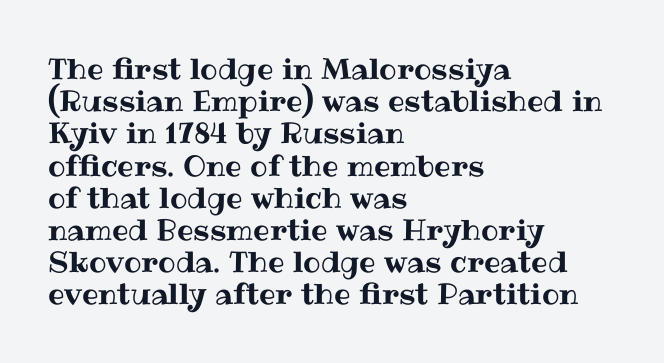
{"italic": "no", "width": "normal", "stroke_contrast": "medium", "x_height": "medium", "monospaced": "no", "underline": "no", "align": "left", "line_spacing": "tight", "line_spacing_ratio": 1.11, "letter_spacing": "normal", "letter_spacing_em": 0.0, "glyph_px": 29}
